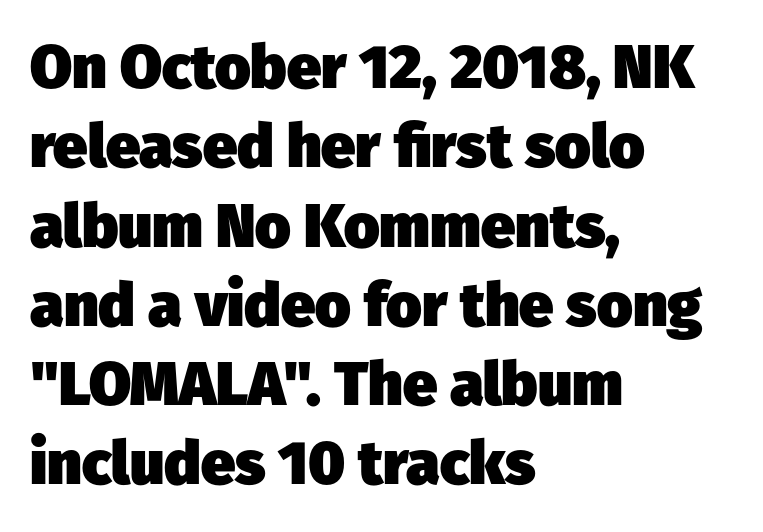
Horizontal alignment here is leftward, the default for most running prose. No word sits above an underline. In terms of letterform style, serifs are entirely absent. Is the letter spacing exaggerated? No — it looks like the ordinary default. The face used here is proportionally spaced, like ordinary book or web type.
